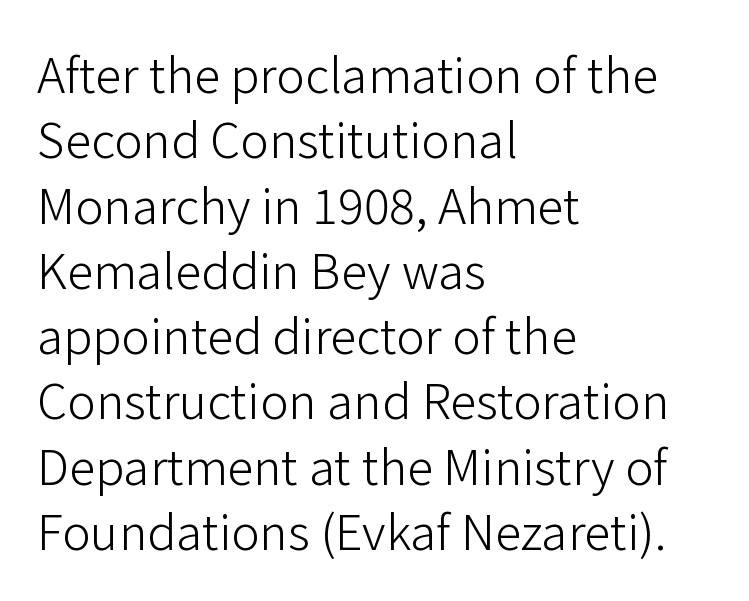
These lines are composed in type without serifs. Stems and bowls with no extra thickness — not bold. The rendering uses natural spacing where letterforms have individual widths. The designer left line spacing at the default. Every character sits straight up, as roman type does.
